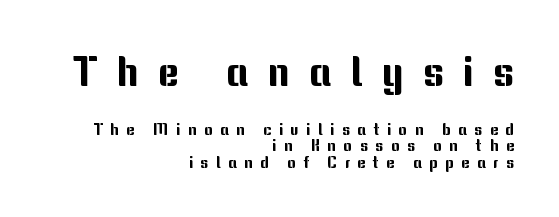
The letters advance in unequal steps, a hallmark of proportional type. The strip under each line holds only bare page. Compared with typical body copy, the letter spacing here is much looser. Does the bottom block carry the larger type? No, the top block does.
